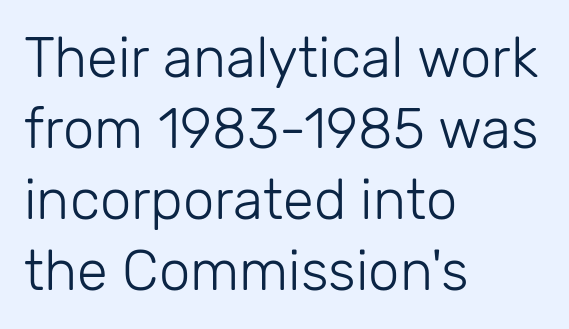
Do the characters align in a grid? No, the font is proportional. The rag falls on the right side of this text block. Caption: face not bold, strokes unweighted. Descenders are the only things crossing below the line.
